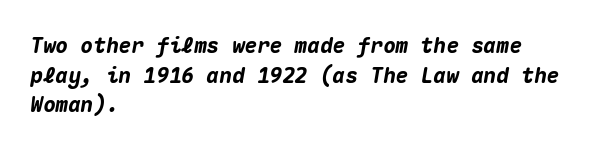
The image shows 21 px bold type, italic (leaning right); set left-aligned, normal line spacing (1.41x), normal letter spacing, not underlined.
